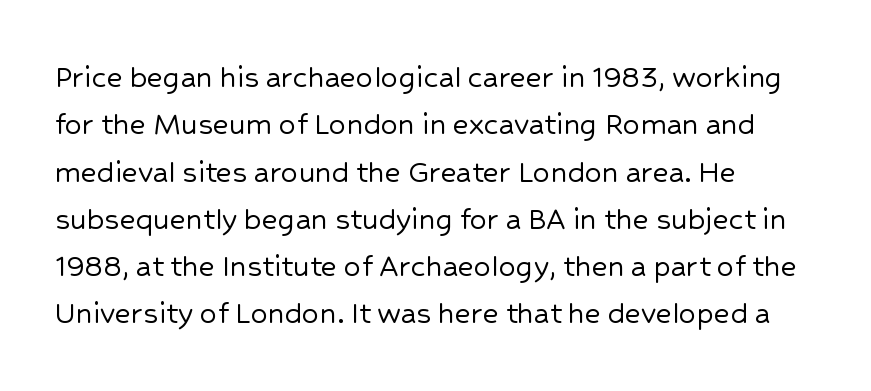
Q: Is the text italic (slanted)? A: No, it is upright.
Q: Is the typeface a serif or a sans-serif typeface? A: Sans-serif.
Q: Is the text underlined? A: No.
Q: How is the paragraph aligned? A: Left-aligned.
Q: Is the spacing between letters normal or unusually wide? A: Normal.
Q: Is the spacing between lines tight, normal or loose? A: Normal.
Q: Width (condensed, normal, or wide)? A: Normal.
Q: Stroke contrast? A: Low.
Q: x-height? A: Medium.
Q: Monospaced? A: No.
